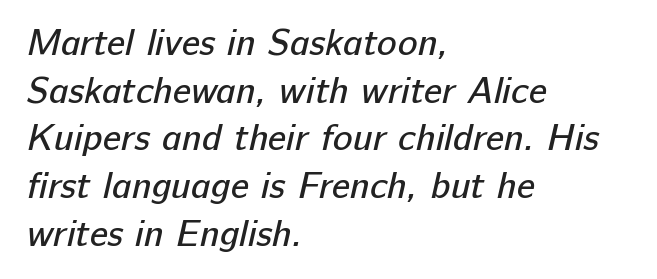
Q: Is the text bold? A: No.
Q: Is the typeface a serif or a sans-serif typeface? A: Sans-serif.
Q: Is the text underlined? A: No.
Q: How is the paragraph aligned? A: Left-aligned.
Q: Is the spacing between letters normal or unusually wide? A: Normal.
Q: Is the spacing between lines tight, normal or loose? A: Normal.
Q: Width (condensed, normal, or wide)? A: Normal.
Q: Stroke contrast? A: Low.
Q: x-height? A: Medium.
Q: Monospaced? A: No.
